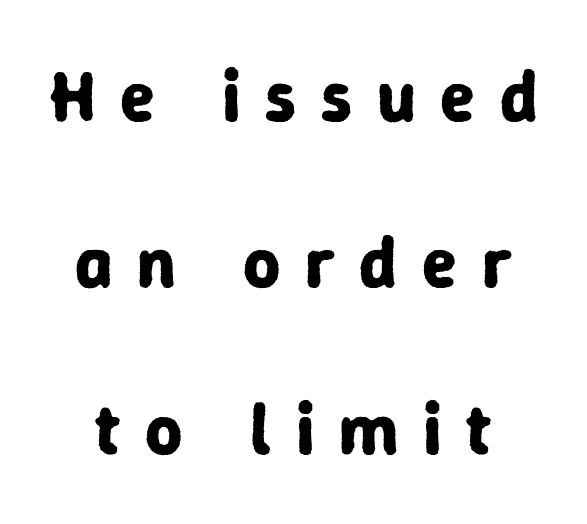
{"serif": "no", "italic": "no", "bold": "yes", "weight": "bold", "width": "normal", "stroke_contrast": "low", "x_height": "medium", "monospaced": "no", "underline": "no", "line_spacing": "loose", "line_spacing_ratio": 2.31, "letter_spacing": "wide", "letter_spacing_em": 0.34, "glyph_px": 72}
